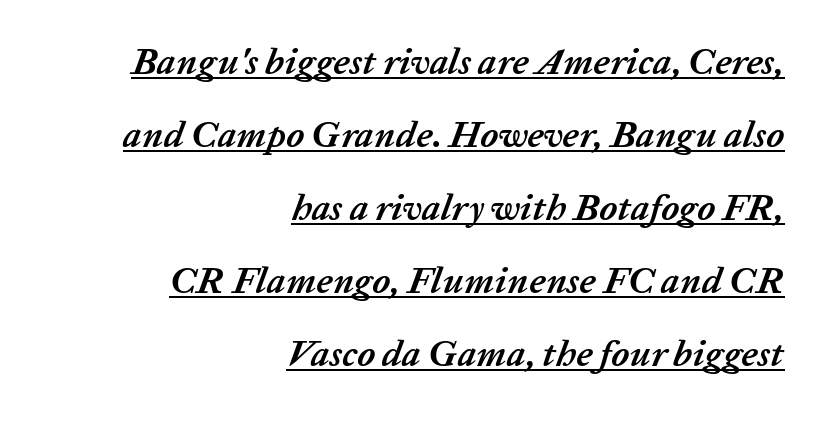
The image shows 37 px semibold type, italic (leaning right); set right-aligned, loose line spacing (1.97x), normal letter spacing, underlined; low stroke contrast and a medium x-height.
